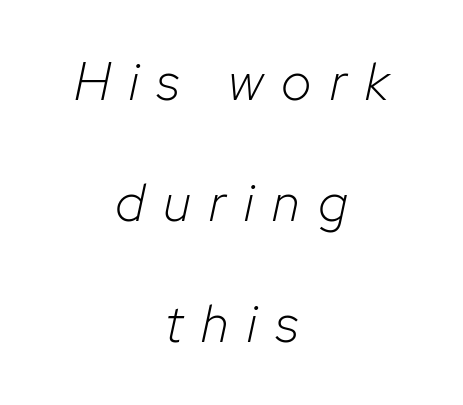
The image shows 53 px light type, italic (leaning right); set centered, loose line spacing (2.28x), unusually wide letter spacing (+0.35 em), not underlined; low stroke contrast and a medium x-height.
